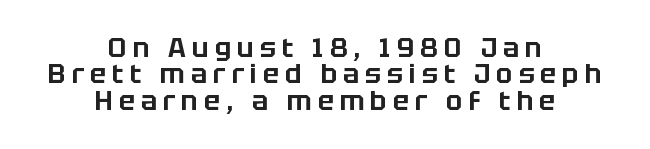
Q: Is the text italic (slanted)? A: No, it is upright.
Q: Is the text underlined? A: No.
Q: How is the paragraph aligned? A: Centered.
Q: Is the spacing between letters normal or unusually wide? A: Unusually wide.
Q: Is the spacing between lines tight, normal or loose? A: Tight.
